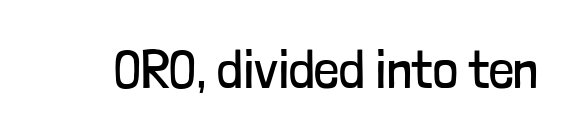
{"serif": "no", "italic": "no", "bold": "no", "weight": "regular", "width": "condensed", "stroke_contrast": "low", "x_height": "medium", "monospaced": "no", "underline": "no", "letter_spacing": "normal", "letter_spacing_em": 0.0, "glyph_px": 55}
